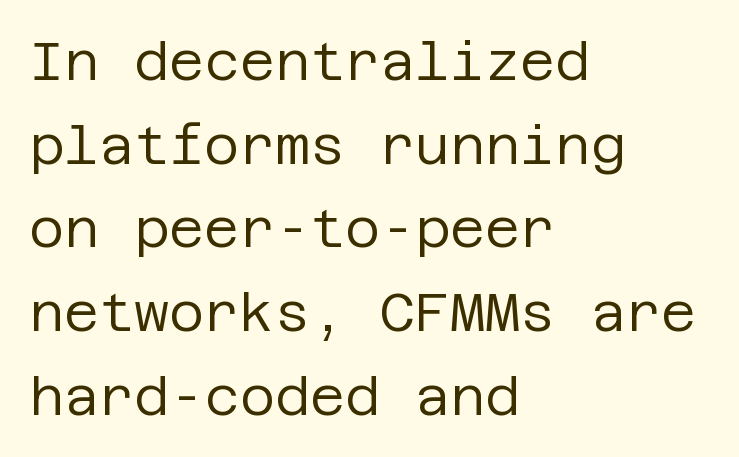
Unmarked baselines from the first word to the last. Serif or sans? Sans — the stroke terminals are bare. Posture: vertical. Letter spacing: default.
